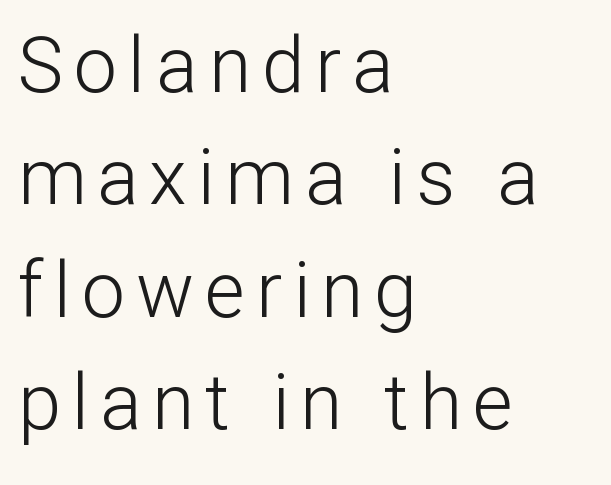
{"serif": "no", "italic": "no", "bold": "no", "weight": "light", "width": "normal", "stroke_contrast": "low", "x_height": "medium", "monospaced": "no", "underline": "no", "align": "left", "line_spacing": "normal", "line_spacing_ratio": 1.46, "glyph_px": 77}
